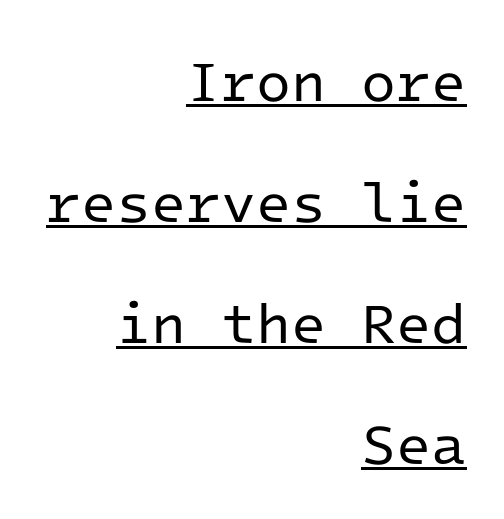
The image shows 57 px regular-weight sans-serif type, upright, monospaced; set right-aligned, loose line spacing (2.12x), normal letter spacing, underlined; low stroke contrast and a medium x-height.
